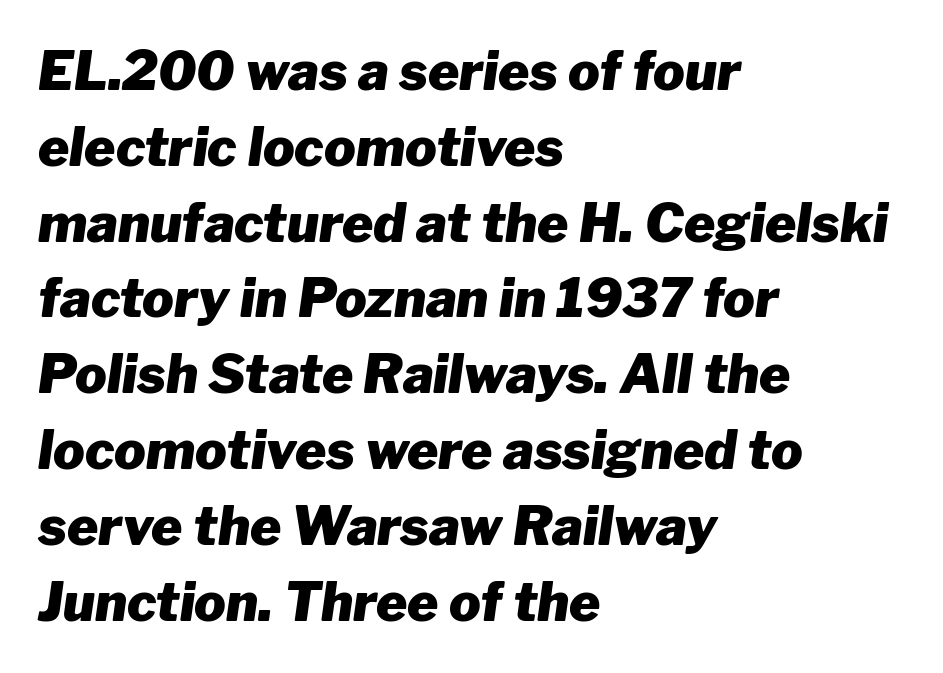
Q: Is the text bold? A: Yes.
Q: Is the text italic (slanted)? A: Yes, it leans right by about 8 degrees.
Q: Is the text underlined? A: No.
Q: How is the paragraph aligned? A: Left-aligned.
Q: Is the spacing between letters normal or unusually wide? A: Normal.
Q: Is the spacing between lines tight, normal or loose? A: Normal.
Q: Width (condensed, normal, or wide)? A: Normal.
Q: Stroke contrast? A: Low.
Q: x-height? A: Medium.
Q: Monospaced? A: No.
